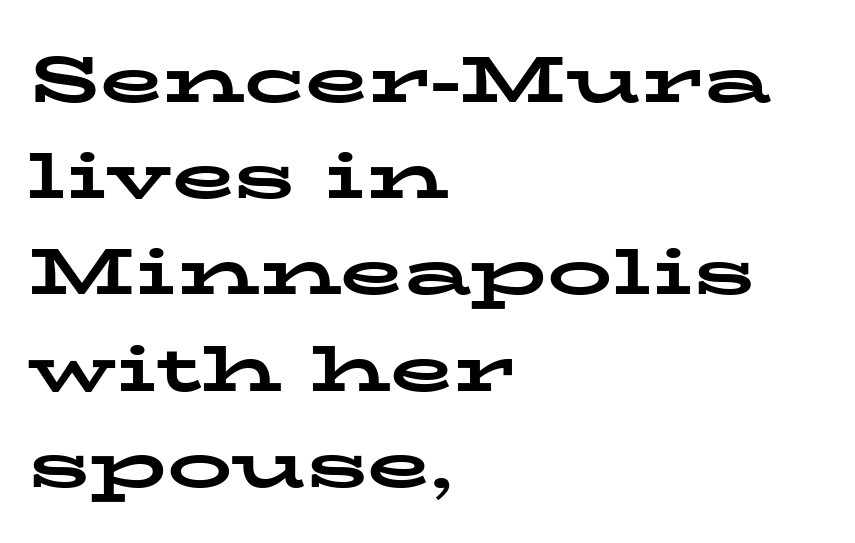
Q: Is the text bold? A: Yes.
Q: Is the text italic (slanted)? A: No, it is upright.
Q: Is the typeface a serif or a sans-serif typeface? A: Serif.
Q: Is the text underlined? A: No.
Q: How is the paragraph aligned? A: Left-aligned.
Q: Is the spacing between letters normal or unusually wide? A: Normal.
Q: Is the spacing between lines tight, normal or loose? A: Normal.
Q: Width (condensed, normal, or wide)? A: Wide.
Q: Stroke contrast? A: Low.
Q: x-height? A: Medium.
Q: Monospaced? A: No.
